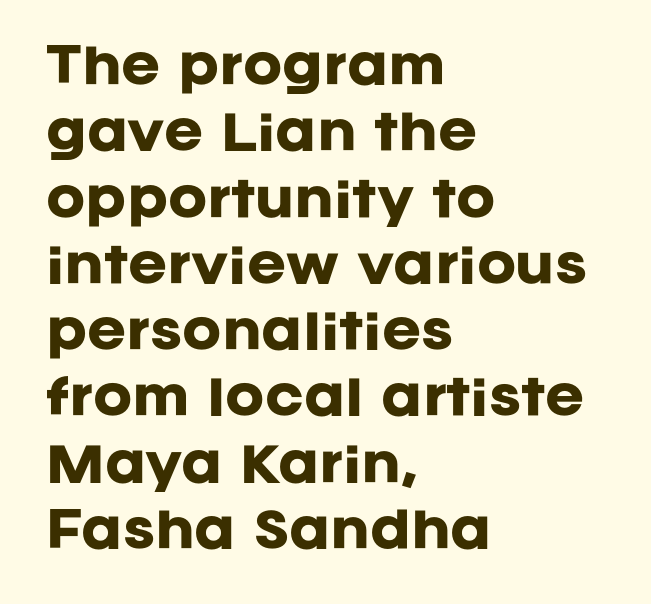
{"serif": "no", "italic": "no", "bold": "yes", "weight": "heavy", "width": "normal", "stroke_contrast": "low", "x_height": "large", "monospaced": "no", "underline": "no", "align": "left", "line_spacing": "normal", "line_spacing_ratio": 1.41, "letter_spacing": "normal", "letter_spacing_em": 0.0, "glyph_px": 47}
